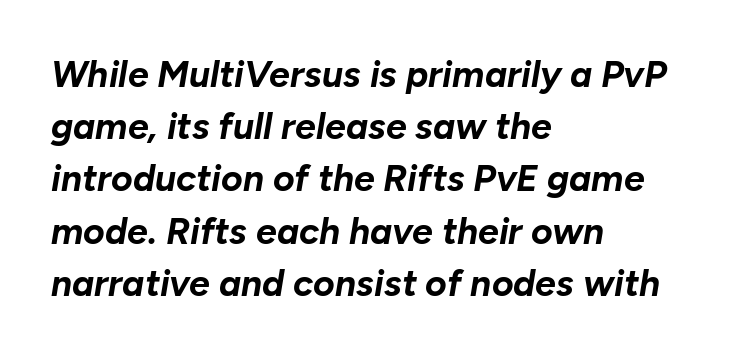
The rendering uses a bold face; every stroke is thick and dark. What stands out about the letter spacing? Nothing — it is the standard amount. Spacing verdict: proportional, widths tailored to each character. Letters rest on an invisible, unmarked baseline. Vertically, the passage feels balanced, rows spaced as you'd expect.
